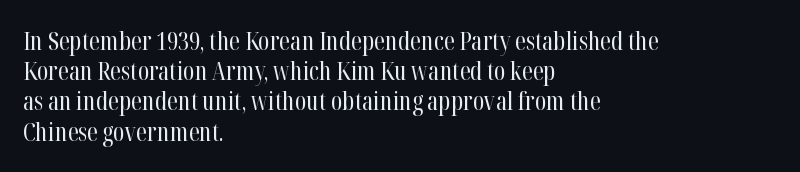
Q: Is the text bold? A: No.
Q: Is the text italic (slanted)? A: No, it is upright.
Q: Is the text underlined? A: No.
Q: How is the paragraph aligned? A: Left-aligned.
Q: Is the spacing between letters normal or unusually wide? A: Normal.
